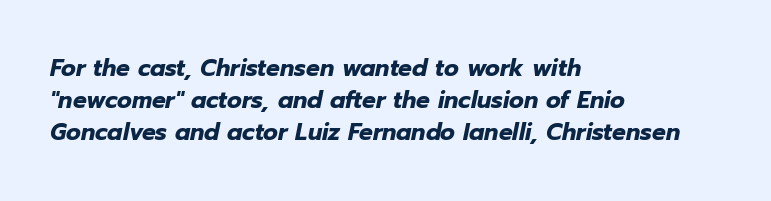
Vertical spacing — default. Has an underline been added? It has not. The tracking reads as untouched default to a designer's eye. The glyphs have the mass of a bold cut. Is the type slanted? Yes — the strokes lean at a clear angle.
